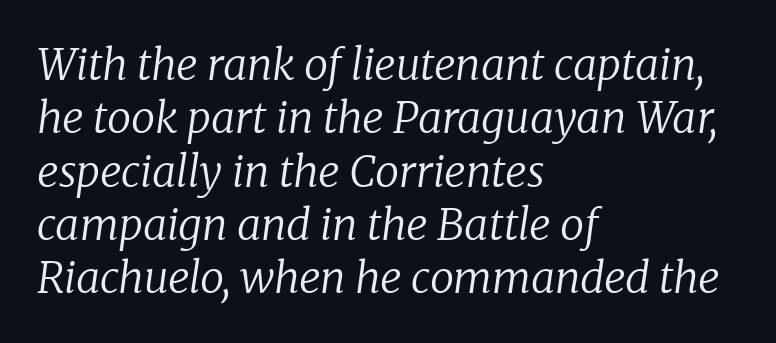
{"serif": "yes", "italic": "yes", "lean": "right", "slant_degrees": 8, "bold": "no", "weight": "regular", "width": "normal", "stroke_contrast": "low", "x_height": "medium", "monospaced": "no", "underline": "no", "align": "left", "line_spacing_ratio": 1.24, "letter_spacing": "normal", "letter_spacing_em": 0.0, "glyph_px": 43}
